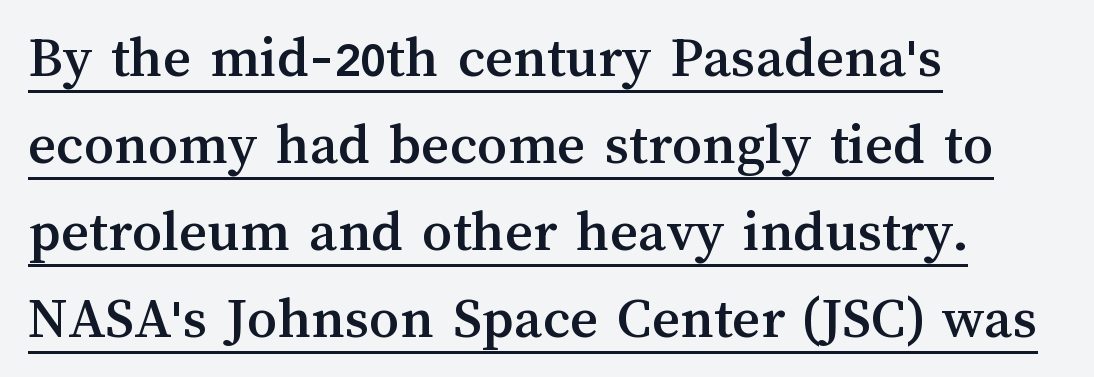
The image shows 60 px text type, upright; set left-aligned, normal line spacing (1.45x), normal letter spacing, underlined; medium stroke contrast and a medium x-height.
